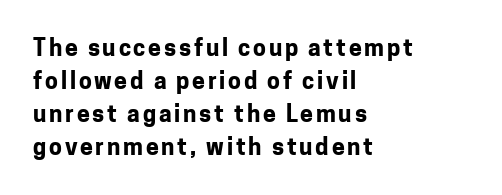
The image shows 23 px bold type, upright; set left-aligned, normal line spacing (1.44x), not underlined.
